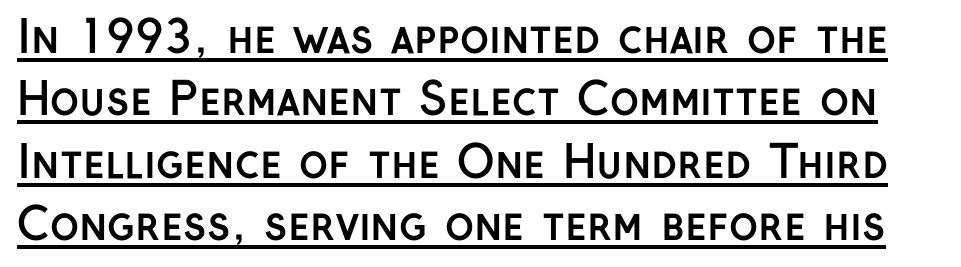
The image shows 44 px semibold sans-serif type, upright; set normal line spacing (1.42x), normal letter spacing, underlined; low stroke contrast and a medium x-height.
